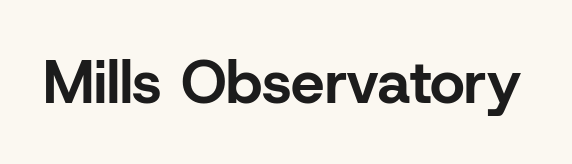
{"serif": "no", "italic": "no", "bold": "yes", "weight": "bold", "width": "normal", "stroke_contrast": "low", "x_height": "medium", "monospaced": "no", "underline": "no", "letter_spacing": "normal", "letter_spacing_em": 0.0, "glyph_px": 60}
